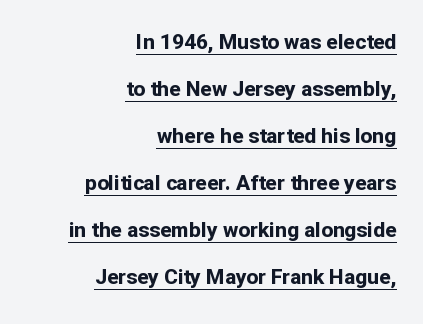
Q: Is the text bold? A: Yes.
Q: Is the text italic (slanted)? A: No, it is upright.
Q: Is the text underlined? A: Yes.
Q: How is the paragraph aligned? A: Right-aligned.
Q: Is the spacing between letters normal or unusually wide? A: Normal.
Q: Is the spacing between lines tight, normal or loose? A: Loose.
